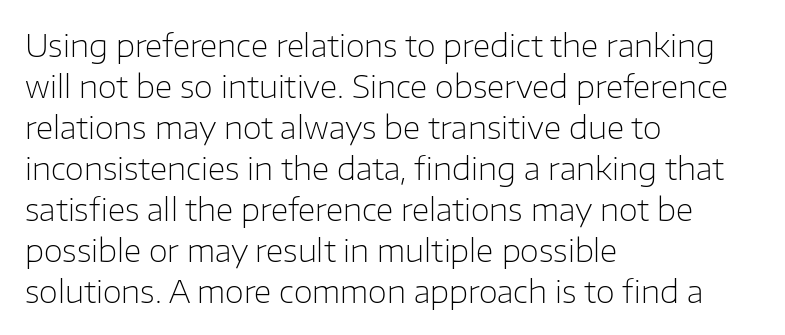
Q: Is the text bold? A: No.
Q: Is the text italic (slanted)? A: No, it is upright.
Q: Is the typeface a serif or a sans-serif typeface? A: Sans-serif.
Q: Is the text underlined? A: No.
Q: How is the paragraph aligned? A: Left-aligned.
Q: Is the spacing between letters normal or unusually wide? A: Normal.
Q: Is the spacing between lines tight, normal or loose? A: Normal.
Q: Width (condensed, normal, or wide)? A: Normal.
Q: Stroke contrast? A: Low.
Q: x-height? A: Medium.
Q: Monospaced? A: No.
